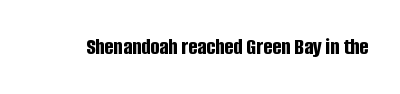
{"italic": "no", "bold": "yes", "underline": "no", "letter_spacing": "normal", "letter_spacing_em": 0.0, "glyph_px": 24}
